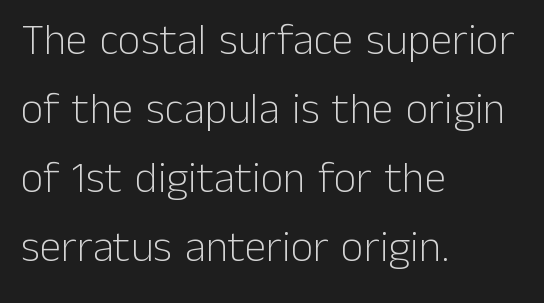
{"serif": "no", "italic": "no", "bold": "no", "weight": "light", "width": "normal", "stroke_contrast": "low", "x_height": "medium", "monospaced": "no", "underline": "no", "align": "left", "line_spacing": "normal", "line_spacing_ratio": 1.57, "letter_spacing": "normal", "letter_spacing_em": 0.0, "glyph_px": 44}
